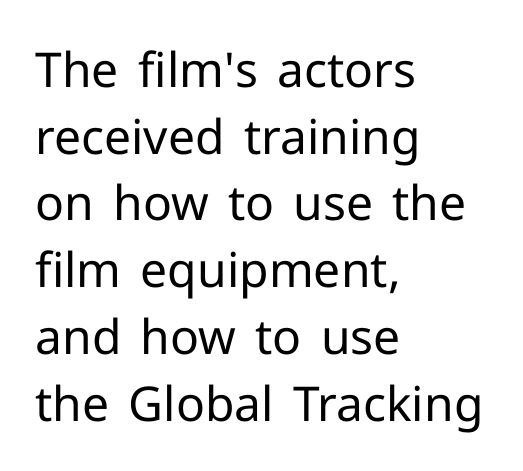
The image shows 48 px regular-weight sans-serif type, upright; set left-aligned, normal line spacing (1.39x), normal letter spacing, not underlined; low stroke contrast and a medium x-height.
